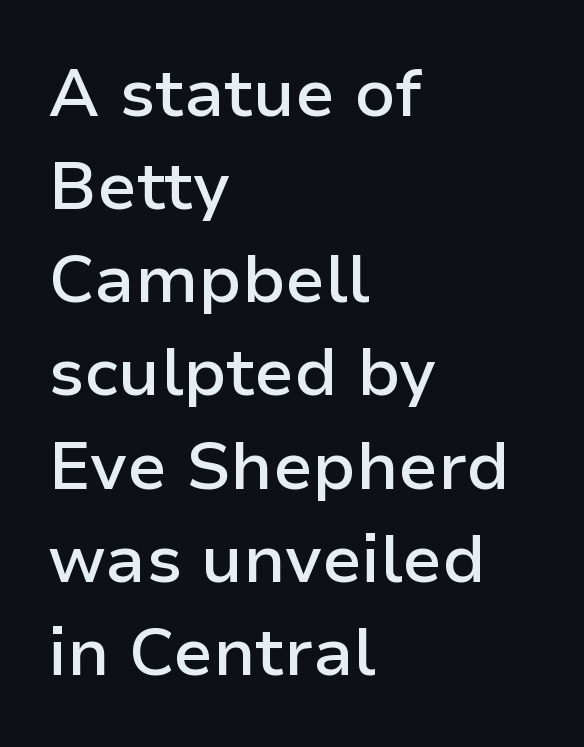
Q: Is the text bold? A: Semi-bold.
Q: Is the text italic (slanted)? A: No, it is upright.
Q: Is the typeface a serif or a sans-serif typeface? A: Sans-serif.
Q: Is the text underlined? A: No.
Q: How is the paragraph aligned? A: Left-aligned.
Q: Is the spacing between letters normal or unusually wide? A: Normal.
Q: Is the spacing between lines tight, normal or loose? A: Normal.
Q: Width (condensed, normal, or wide)? A: Normal.
Q: Stroke contrast? A: Low.
Q: x-height? A: Medium.
Q: Monospaced? A: No.
